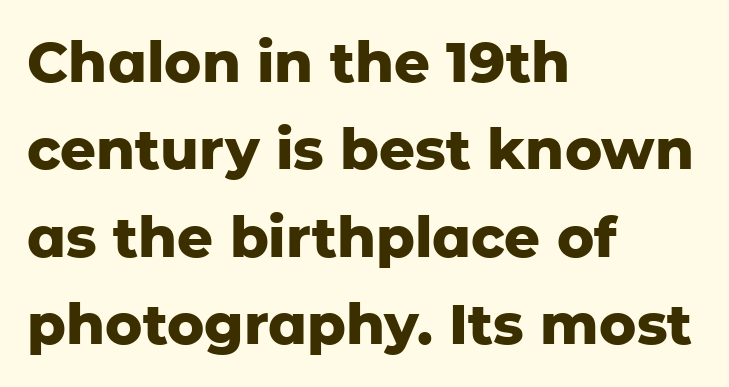
{"serif": "no", "italic": "no", "bold": "yes", "weight": "heavy", "width": "normal", "stroke_contrast": "low", "x_height": "medium", "monospaced": "no", "underline": "no", "align": "left", "line_spacing": "normal", "line_spacing_ratio": 1.56, "letter_spacing": "normal", "letter_spacing_em": 0.0, "glyph_px": 56}
